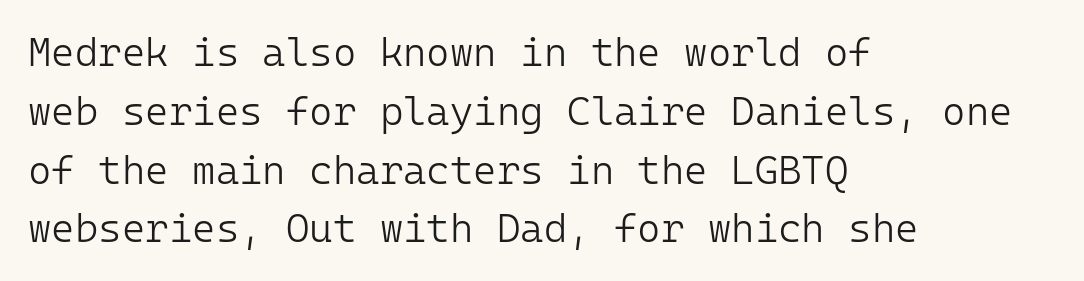
Q: Is the text bold? A: No.
Q: Is the text italic (slanted)? A: No, it is upright.
Q: Is the typeface a serif or a sans-serif typeface? A: Sans-serif.
Q: Is the text underlined? A: No.
Q: How is the paragraph aligned? A: Left-aligned.
Q: Is the spacing between letters normal or unusually wide? A: Normal.
Q: Is the spacing between lines tight, normal or loose? A: Normal.
Q: Width (condensed, normal, or wide)? A: Normal.
Q: Stroke contrast? A: Low.
Q: x-height? A: Medium.
Q: Monospaced? A: Yes.
